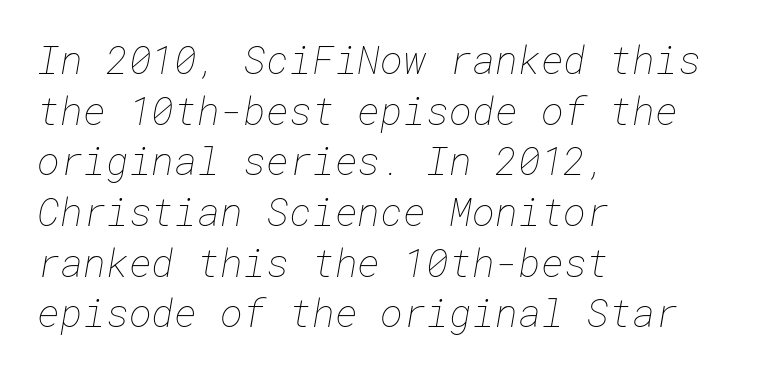
Each line starts at the same left margin while the right side varies. Nothing unusual about the tracking: characters are spaced as the font intends. Rule under the text: the space is simply empty. Unbolded letterforms with no extra heft. Reading down the column, the eye jumps a familiar distance to each next line.
